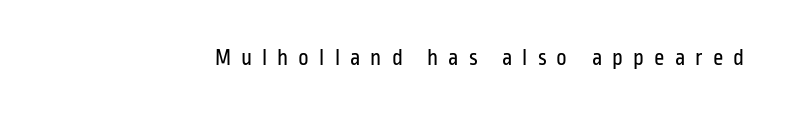
Letters rest on an invisible, unmarked baseline. Quick note: not italic, upright. Loose tracking; the words dissolve into strings of separated letters. Is this a heavy cut? Hardly; it is regular or lighter.
